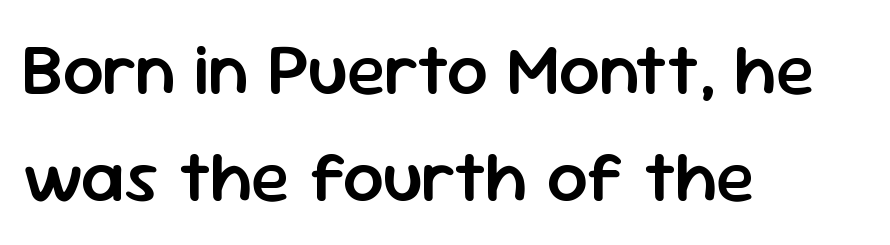
The passage shown is typed in a proportional face where columns would drift. The typeface chosen for these lines omits serifs. Do the letters lean? They stand straight. Nobody touched the tracking dial on this one. Is there much room between lines? A standard amount, neither cramped nor airy. The strokes are fattened partway — semibold, not bold.
